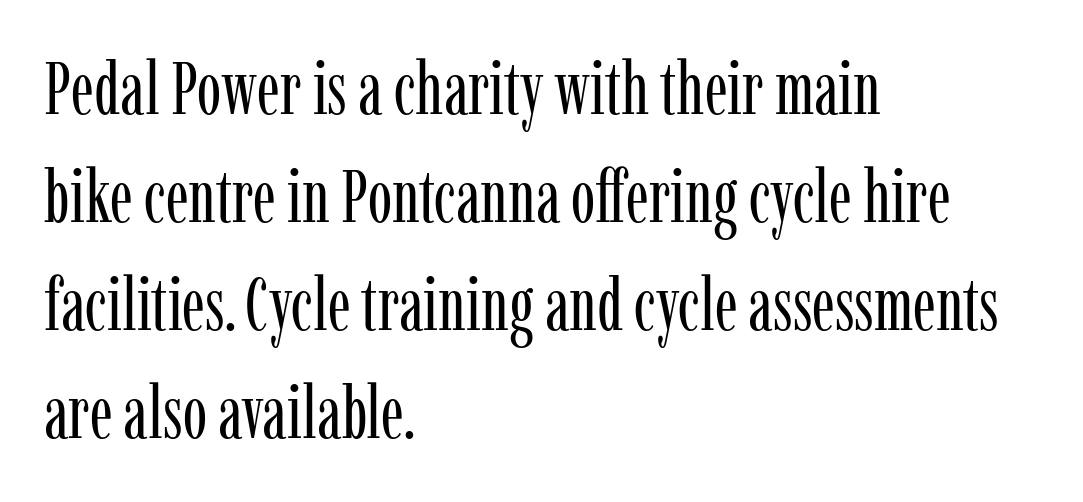
{"serif": "yes", "italic": "no", "bold": "no", "weight": "regular", "width": "condensed", "stroke_contrast": "low", "x_height": "medium", "monospaced": "no", "underline": "no", "align": "left", "line_spacing": "normal", "line_spacing_ratio": 1.48, "letter_spacing": "normal", "letter_spacing_em": 0.0, "glyph_px": 73}
